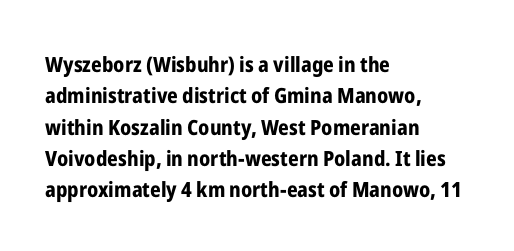
The passage shown is emphatically bold. The specimen reads as upright at a glance. Alignment: flush left. What stands out about the letter spacing? Nothing — it is the standard amount. The block of text has a typical density, with ordinary space between rows. The words here are not underlined.
